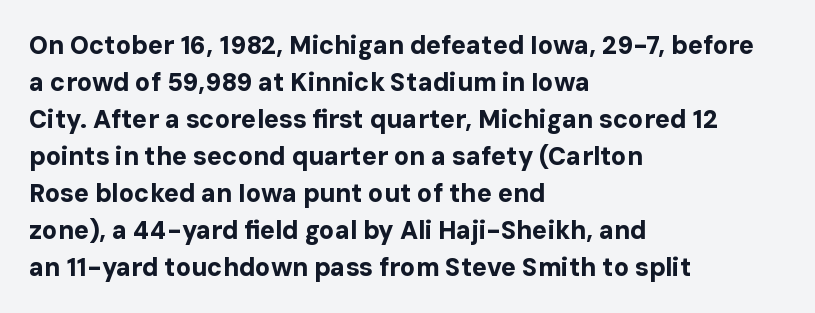
{"italic": "no", "bold": "yes", "underline": "no", "align": "left", "line_spacing": "normal", "line_spacing_ratio": 1.48, "letter_spacing": "normal", "letter_spacing_em": 0.0, "glyph_px": 25}
